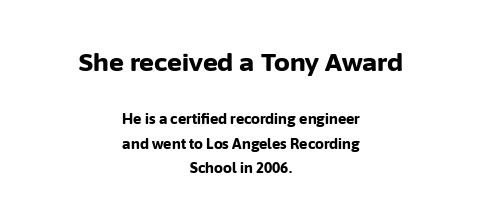
Visually the block forms a symmetrical silhouette, jagged on both flanks. No word sits above an underline. Students, this is bold: see how much ink each stroke carries. Characters remain perfectly vertical along every line. Glyph-to-glyph distance matches everyday printed text. You get the large type first, then a drop to smaller type.
